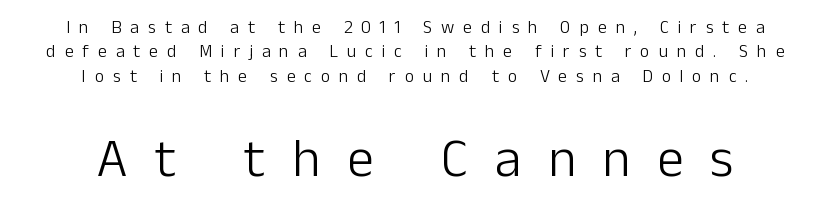
The paragraph has two soft edges and a firm central axis. Check under the words: just untouched page. A quiet, ordinary-to-light weight characterises the typeface. Summary of vertical rhythm: regular, with standard interline spacing.
